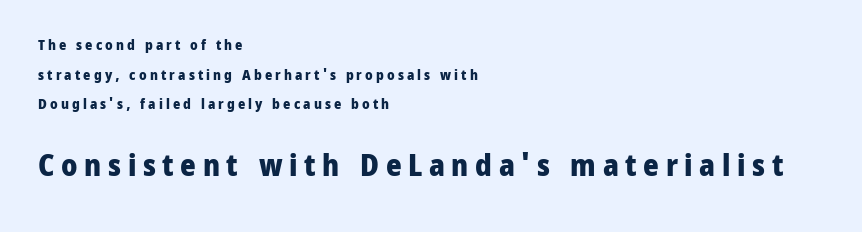
{"serif": "no", "italic": "no", "bold": "yes", "weight": "heavy", "width": "normal", "stroke_contrast": "low", "x_height": "medium", "monospaced": "no", "underline": "no", "align": "left", "line_spacing": "loose", "line_spacing_ratio": 2.12, "letter_spacing": "wide", "letter_spacing_em": 0.22, "larger_block": "second", "size_ratio": 2.14, "glyph_px": 30}
